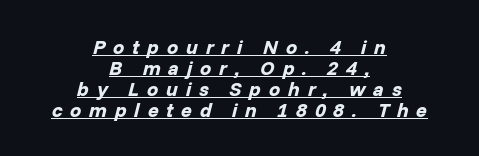
The image shows 20 px bold type, italic (leaning right); set centered, tight line spacing (1.05x), unusually wide letter spacing (+0.39 em), underlined.
